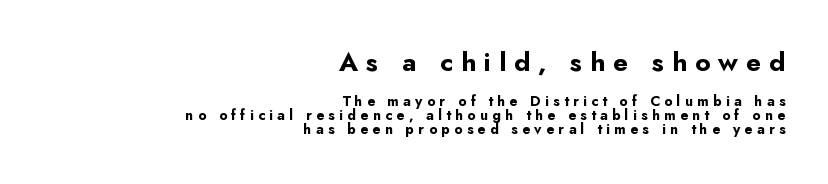
{"italic": "no", "bold": "yes", "underline": "no", "align": "right", "line_spacing": "tight", "line_spacing_ratio": 1.03, "letter_spacing": "wide", "letter_spacing_em": 0.31, "larger_block": "first", "size_ratio": 1.86, "glyph_px": 26}
